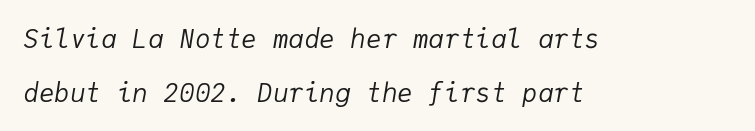
Q: Is the text bold? A: No.
Q: Is the text italic (slanted)? A: Yes, it leans right by about 9 degrees.
Q: Is the text underlined? A: No.
Q: How is the paragraph aligned? A: Left-aligned.
Q: Is the spacing between letters normal or unusually wide? A: Normal.
Q: Is the spacing between lines tight, normal or loose? A: Loose.
